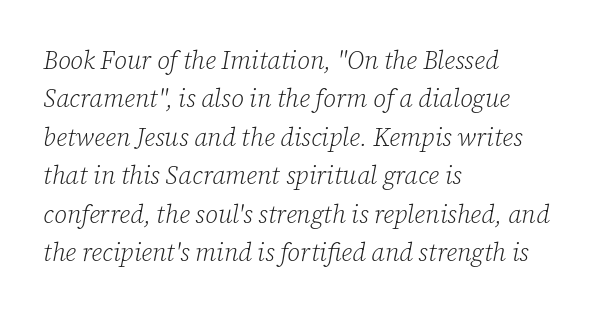
{"italic": "yes", "lean": "right", "slant_degrees": 12, "bold": "no", "underline": "no", "align": "left", "line_spacing": "normal", "line_spacing_ratio": 1.54, "letter_spacing": "normal", "letter_spacing_em": 0.0, "glyph_px": 25}
